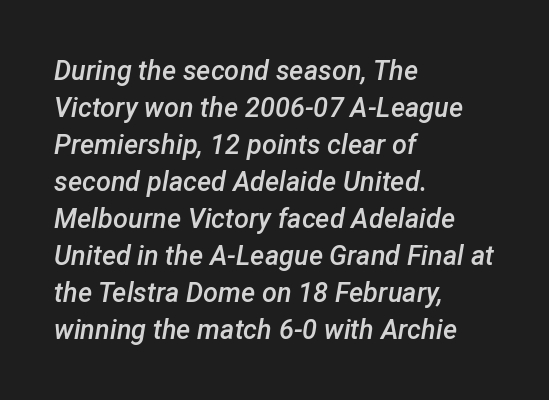
This sample uses plain, unmodified letter spacing. Casual observation: everything's shoved over to the left. The rendering applies a slant to the glyphs. Evenly set lines give the paragraph a standard silhouette. Check under the words: just untouched page. Emphasis by weight is partial: semibold.
